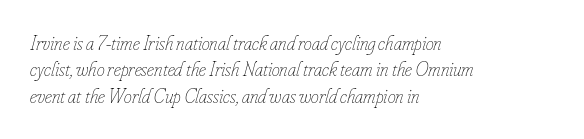
No extra ink here — the face is not bold. The passage shown is not underscored anywhere. Notice how the stems are inclined rather than vertical — that's the hallmark of italics. Horizontally, the lines are justified to the leading edge only.
